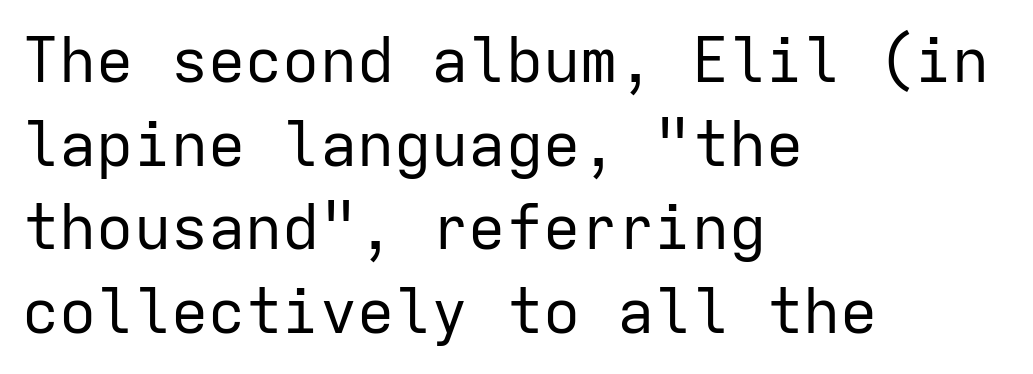
{"serif": "no", "italic": "no", "bold": "no", "weight": "regular", "width": "normal", "stroke_contrast": "low", "x_height": "medium", "monospaced": "yes", "underline": "no", "align": "left", "line_spacing": "normal", "line_spacing_ratio": 1.35, "letter_spacing": "normal", "letter_spacing_em": 0.0, "glyph_px": 62}
